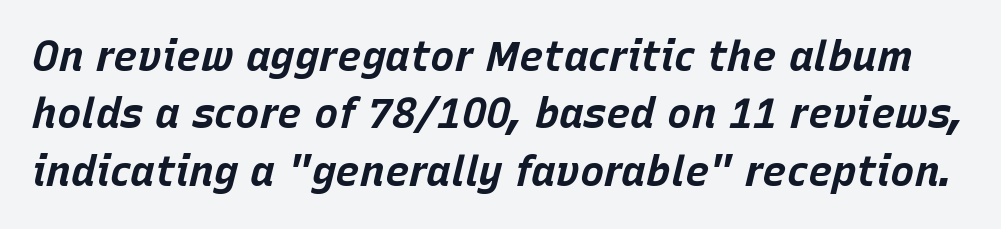
{"italic": "yes", "lean": "right", "slant_degrees": 15, "bold": "yes", "weight": "bold", "width": "normal", "stroke_contrast": "low", "x_height": "large", "monospaced": "no", "underline": "no", "line_spacing": "normal", "line_spacing_ratio": 1.4, "letter_spacing": "normal", "letter_spacing_em": 0.0, "glyph_px": 41}
